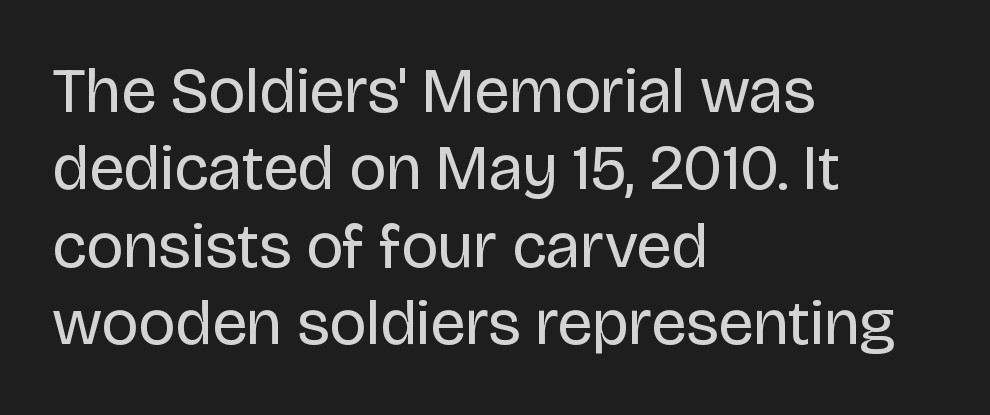
The image shows 64 px regular-weight sans-serif type, upright; set left-aligned, line spacing 1.21x, normal letter spacing, not underlined; low stroke contrast and a large x-height.
